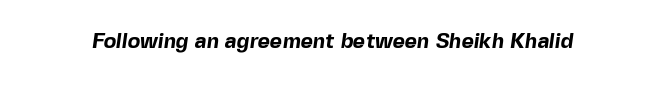
Q: Is the text bold? A: Yes.
Q: Is the text underlined? A: No.
Q: Is the spacing between letters normal or unusually wide? A: Normal.
